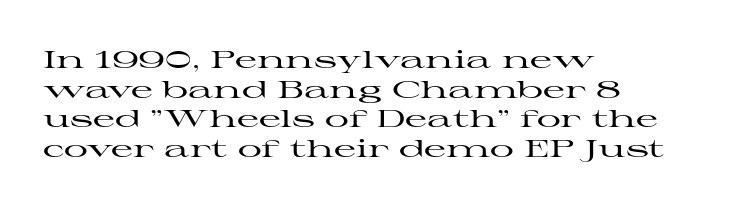
The rag falls on the right side of this text block. This sample uses an upright cut, with every glyph sitting square on the baseline. This sample uses plain, unmodified letter spacing. The strip under each line holds only bare page.
